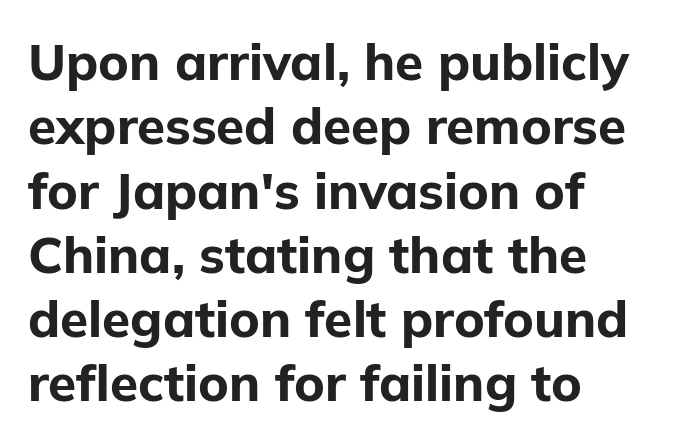
{"serif": "no", "italic": "no", "bold": "yes", "weight": "bold", "width": "normal", "stroke_contrast": "low", "x_height": "medium", "monospaced": "no", "underline": "no", "align": "left", "line_spacing": "normal", "line_spacing_ratio": 1.26, "letter_spacing": "normal", "letter_spacing_em": 0.0, "glyph_px": 51}
